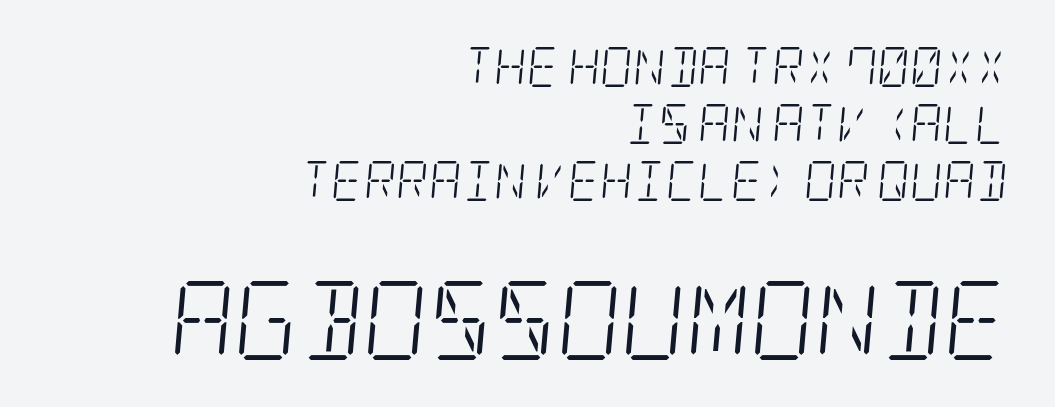
The image shows 79 px light, condensed serif type, italic (leaning right); set right-aligned, normal line spacing (1.42x), normal letter spacing, not underlined; the second (bottom) block is 1.98x larger; low stroke contrast and a large x-height.
